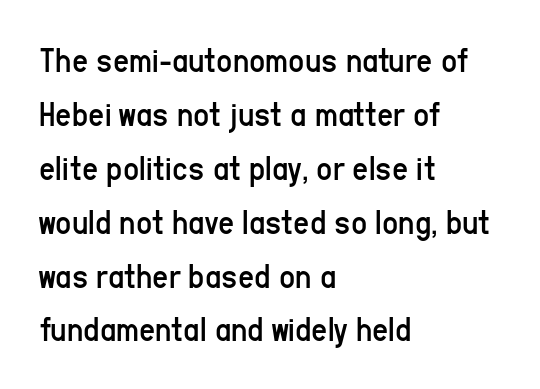
The image shows 35 px regular-weight, condensed sans-serif type, upright; set left-aligned, normal line spacing (1.54x), normal letter spacing, not underlined; low stroke contrast and a medium x-height.
